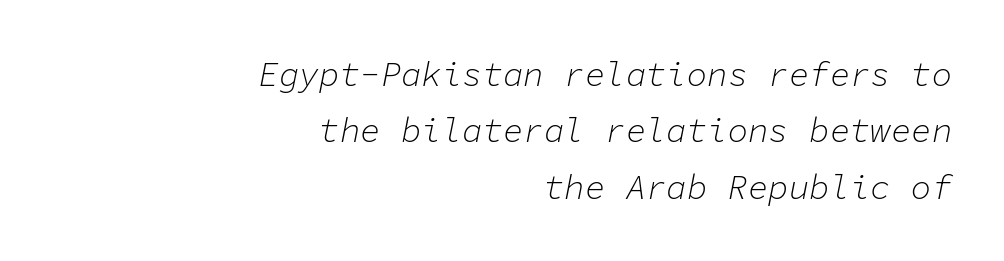
{"italic": "yes", "lean": "right", "slant_degrees": 11, "bold": "no", "weight": "light", "width": "normal", "stroke_contrast": "low", "x_height": "medium", "monospaced": "yes", "underline": "no", "align": "right", "line_spacing": "normal", "line_spacing_ratio": 1.66, "letter_spacing": "normal", "letter_spacing_em": 0.0, "glyph_px": 34}
